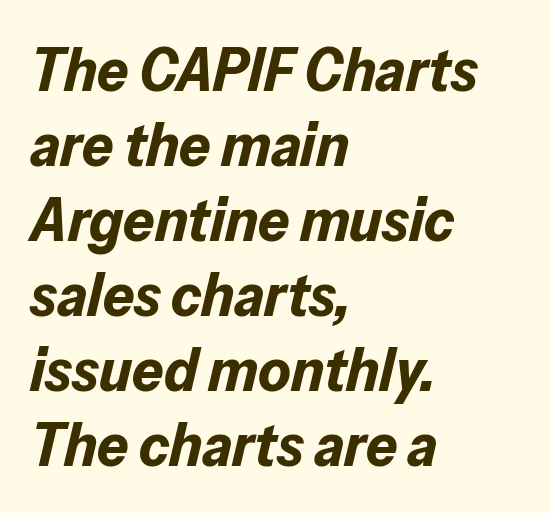
Q: Is the text bold? A: Yes.
Q: Is the text italic (slanted)? A: Yes, it leans right by about 13 degrees.
Q: Is the text underlined? A: No.
Q: How is the paragraph aligned? A: Left-aligned.
Q: Is the spacing between letters normal or unusually wide? A: Normal.
Q: Width (condensed, normal, or wide)? A: Normal.
Q: Stroke contrast? A: Low.
Q: x-height? A: Medium.
Q: Monospaced? A: No.
